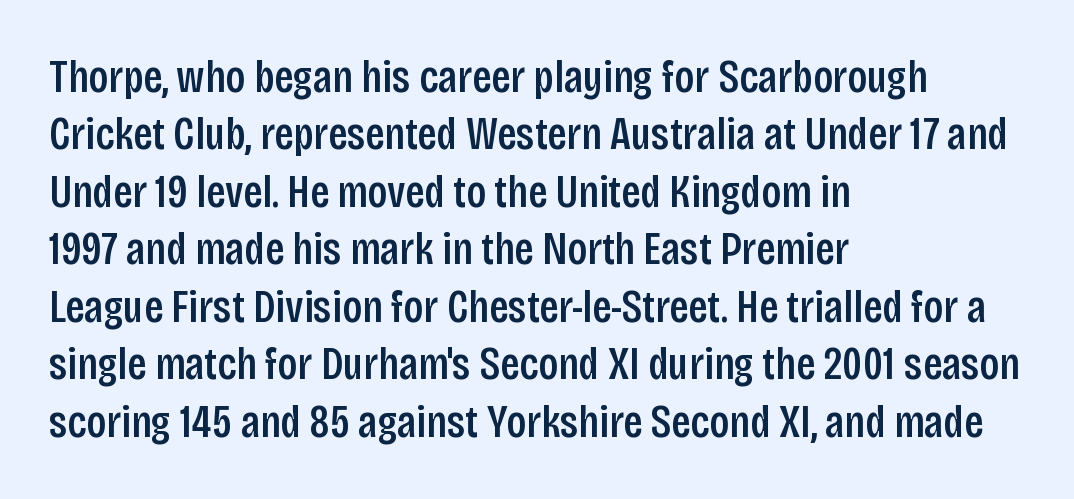
The gap between lines stays unmarked. Every character sits straight up, as roman type does. Reading down the column, the eye jumps a familiar distance to each next line. A classic flush-left, rag-right setting is used for this passage. Note the varied advance widths — an 'i' is clearly narrower than an 'm'. Tracking here is standard; glyphs follow each other at the usual distance.
